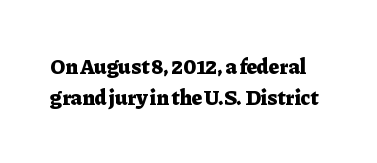
The image shows 21 px bold type, upright; set normal line spacing (1.48x), normal letter spacing, not underlined.
